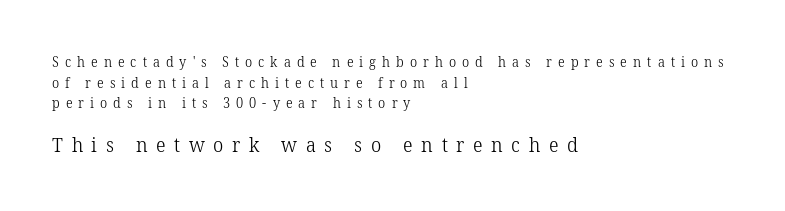
Q: Is the text bold? A: No.
Q: Is the text italic (slanted)? A: No, it is upright.
Q: Is the text underlined? A: No.
Q: How is the paragraph aligned? A: Left-aligned.
Q: Is the spacing between letters normal or unusually wide? A: Unusually wide.
Q: Is the spacing between lines tight, normal or loose? A: Normal.
Q: Which block of text is set in a larger size, the first (top) or the second (bottom)? A: The second (bottom) one.
